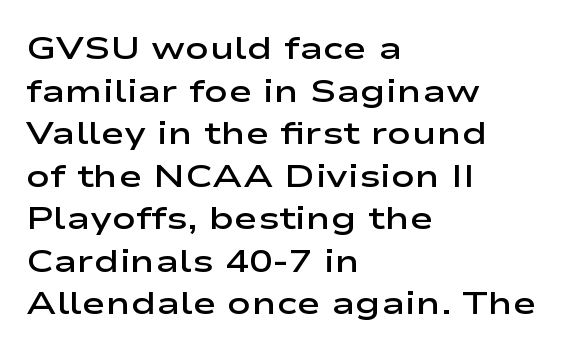
Q: Is the text bold? A: Semi-bold.
Q: Is the text italic (slanted)? A: No, it is upright.
Q: Is the typeface a serif or a sans-serif typeface? A: Sans-serif.
Q: Is the text underlined? A: No.
Q: How is the paragraph aligned? A: Left-aligned.
Q: Is the spacing between letters normal or unusually wide? A: Normal.
Q: Is the spacing between lines tight, normal or loose? A: Normal.
Q: Width (condensed, normal, or wide)? A: Wide.
Q: Stroke contrast? A: Low.
Q: x-height? A: Medium.
Q: Monospaced? A: No.
